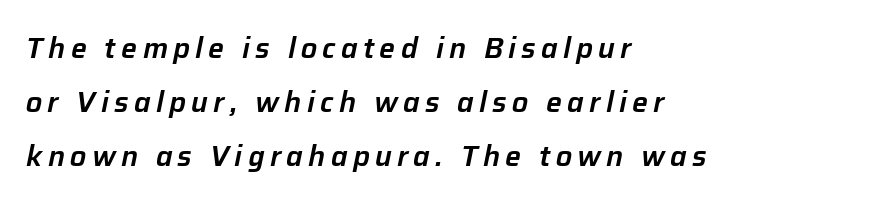
The image shows 28 px text type, italic (leaning right); set left-aligned, loose line spacing (1.93x), not underlined; low stroke contrast and a medium x-height.
